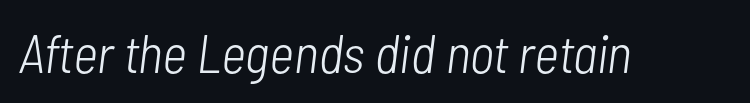
The image shows 54 px light, condensed type, italic (leaning right); set normal letter spacing, not underlined; low stroke contrast and a medium x-height.
